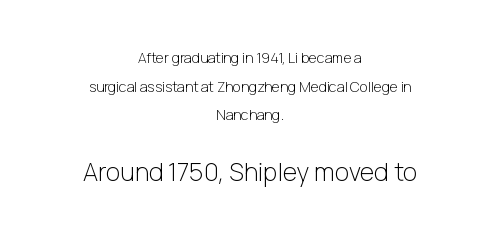
Every stem runs plumb, perpendicular to the baseline. The space directly below the letters is spotless. Weight: regular or lighter. Honestly, the letter spacing is just normal — you wouldn't notice it. The emphasis by scale lands on block number two, below.
